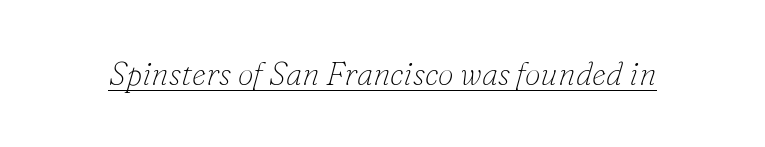
These lines were composed using italics. Each letter keeps its own natural width here, so spacing adapts to shape. Small tapered or slab feet sit at the stroke ends, so this counts as serif. Look at the tracking — it's just the regular setting, nothing added. Weight: not bold — regular or lighter.
